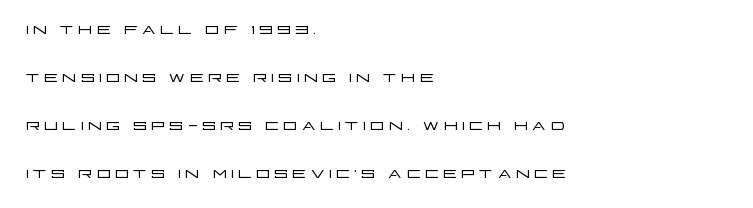
Q: Is the text bold? A: No.
Q: Is the text italic (slanted)? A: No, it is upright.
Q: Is the text underlined? A: No.
Q: How is the paragraph aligned? A: Left-aligned.
Q: Is the spacing between lines tight, normal or loose? A: Loose.
